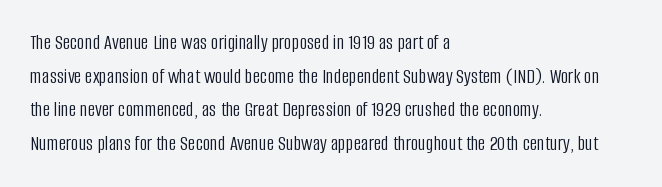
Q: Is the text bold? A: No.
Q: Is the text italic (slanted)? A: No, it is upright.
Q: Is the text underlined? A: No.
Q: How is the paragraph aligned? A: Left-aligned.
Q: Is the spacing between letters normal or unusually wide? A: Normal.
Q: Is the spacing between lines tight, normal or loose? A: Normal.
